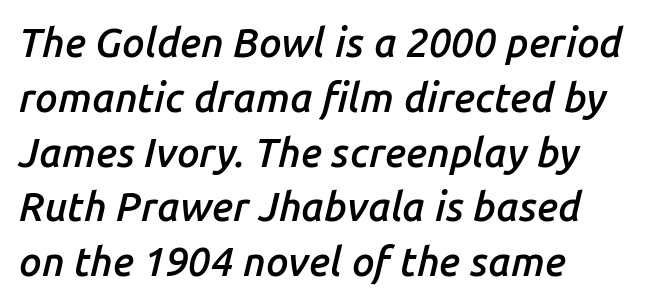
{"italic": "yes", "lean": "right", "slant_degrees": 14, "bold": "semi", "weight": "semibold", "width": "normal", "stroke_contrast": "low", "x_height": "medium", "monospaced": "no", "underline": "no", "align": "left", "line_spacing": "normal", "line_spacing_ratio": 1.37, "letter_spacing": "normal", "letter_spacing_em": 0.0, "glyph_px": 40}
